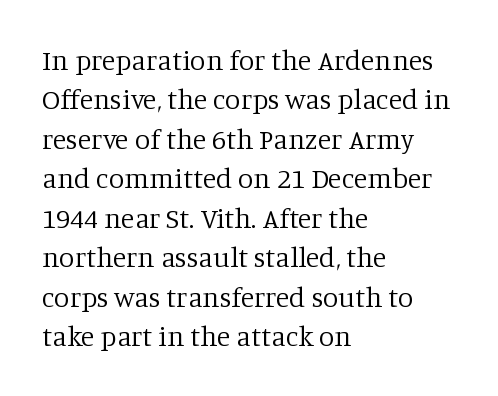
This is not heavy type; no bold has been used. The horizontal fit of the characters is conventional and even. A clean baseline with only descenders dipping below it. The text block is weighted toward the left margin, trailing off unevenly rightward. Compared with typical paragraphs, the rows here are spaced about the same.
